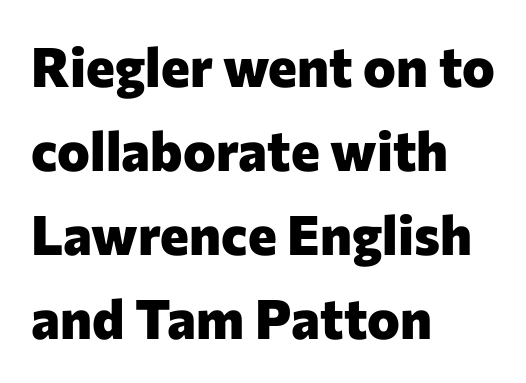
Q: Is the text bold? A: Yes.
Q: Is the text italic (slanted)? A: No, it is upright.
Q: Is the typeface a serif or a sans-serif typeface? A: Sans-serif.
Q: Is the text underlined? A: No.
Q: How is the paragraph aligned? A: Left-aligned.
Q: Is the spacing between letters normal or unusually wide? A: Normal.
Q: Is the spacing between lines tight, normal or loose? A: Normal.
Q: Width (condensed, normal, or wide)? A: Normal.
Q: Stroke contrast? A: Low.
Q: x-height? A: Medium.
Q: Monospaced? A: No.
